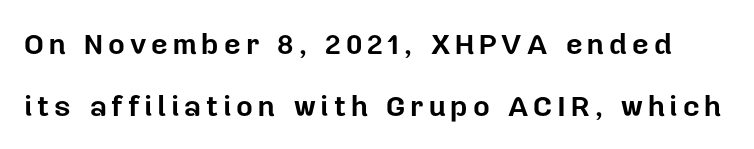
Q: Is the text bold? A: Yes.
Q: Is the text italic (slanted)? A: No, it is upright.
Q: Is the typeface a serif or a sans-serif typeface? A: Sans-serif.
Q: Is the text underlined? A: No.
Q: Is the spacing between lines tight, normal or loose? A: Loose.
Q: Width (condensed, normal, or wide)? A: Normal.
Q: Stroke contrast? A: Low.
Q: x-height? A: Medium.
Q: Monospaced? A: No.
